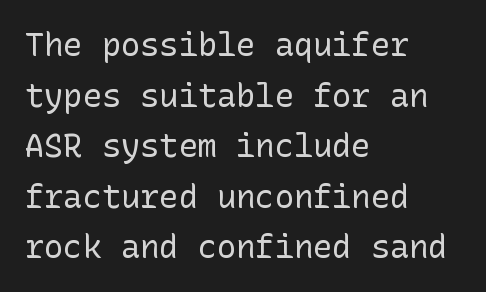
{"serif": "no", "italic": "no", "bold": "no", "weight": "regular", "width": "normal", "stroke_contrast": "low", "x_height": "medium", "underline": "no", "align": "left", "line_spacing": "normal", "line_spacing_ratio": 1.58, "letter_spacing": "normal", "letter_spacing_em": 0.0, "glyph_px": 32}
